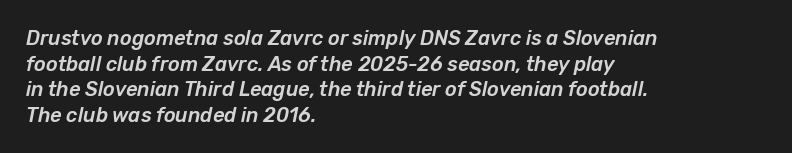
Q: Is the text italic (slanted)? A: Yes, it leans right by about 12 degrees.
Q: Is the text underlined? A: No.
Q: How is the paragraph aligned? A: Left-aligned.
Q: Is the spacing between letters normal or unusually wide? A: Normal.
Q: Is the spacing between lines tight, normal or loose? A: Normal.
